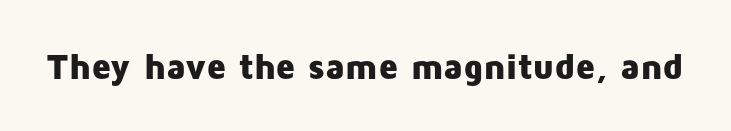
Q: Is the text bold? A: Yes.
Q: Is the text italic (slanted)? A: No, it is upright.
Q: Is the typeface a serif or a sans-serif typeface? A: Sans-serif.
Q: Is the text underlined? A: No.
Q: Is the spacing between letters normal or unusually wide? A: Normal.
Q: Width (condensed, normal, or wide)? A: Normal.
Q: Stroke contrast? A: Low.
Q: x-height? A: Medium.
Q: Monospaced? A: No.
